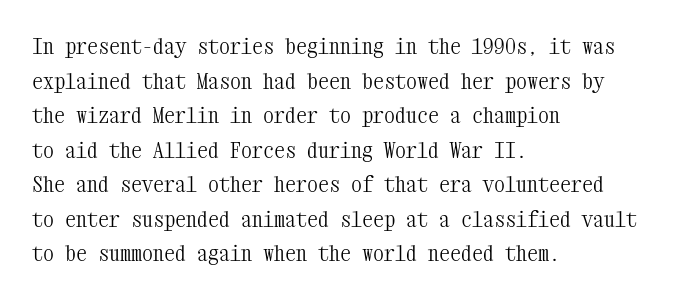
Q: Is the text bold? A: No.
Q: Is the text italic (slanted)? A: No, it is upright.
Q: Is the text underlined? A: No.
Q: How is the paragraph aligned? A: Left-aligned.
Q: Is the spacing between letters normal or unusually wide? A: Normal.
Q: Is the spacing between lines tight, normal or loose? A: Normal.
